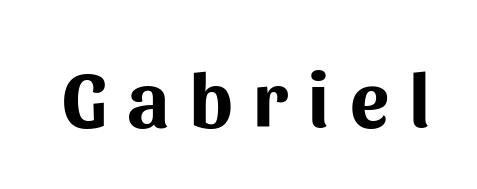
Q: Is the text bold? A: Yes.
Q: Is the text italic (slanted)? A: No, it is upright.
Q: Is the typeface a serif or a sans-serif typeface? A: Sans-serif.
Q: Is the text underlined? A: No.
Q: Is the spacing between letters normal or unusually wide? A: Unusually wide.
Q: Width (condensed, normal, or wide)? A: Normal.
Q: Stroke contrast? A: Medium.
Q: x-height? A: Medium.
Q: Monospaced? A: No.
